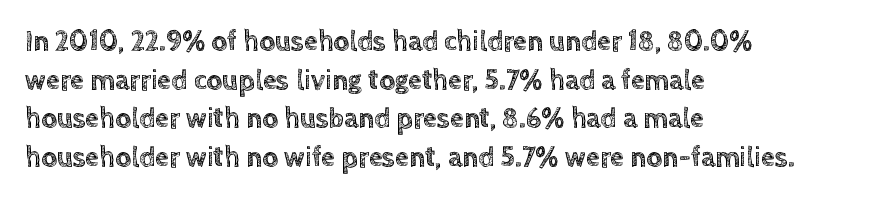
The line texture is even and compact thanks to regular tracking. How would I describe the line gaps? Plain and ordinary. The letters advance in unequal steps, a hallmark of proportional type. Posture: straight, roman, zero tilt.
